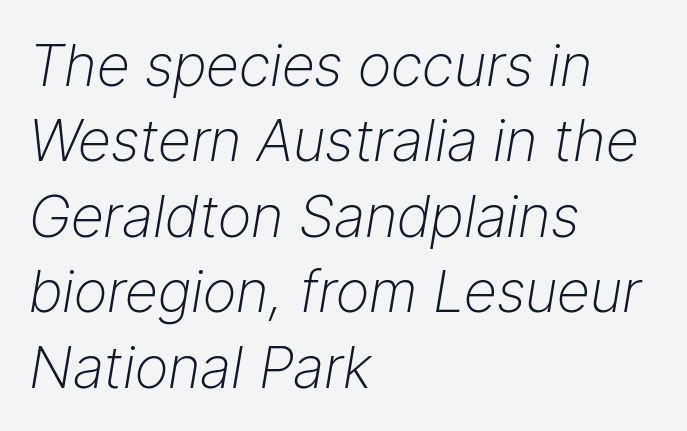
Q: Is the text bold? A: No.
Q: Is the text italic (slanted)? A: Yes, it leans right by about 9 degrees.
Q: Is the text underlined? A: No.
Q: How is the paragraph aligned? A: Left-aligned.
Q: Is the spacing between letters normal or unusually wide? A: Normal.
Q: Is the spacing between lines tight, normal or loose? A: Normal.
Q: Width (condensed, normal, or wide)? A: Normal.
Q: Stroke contrast? A: Low.
Q: x-height? A: Medium.
Q: Monospaced? A: No.
